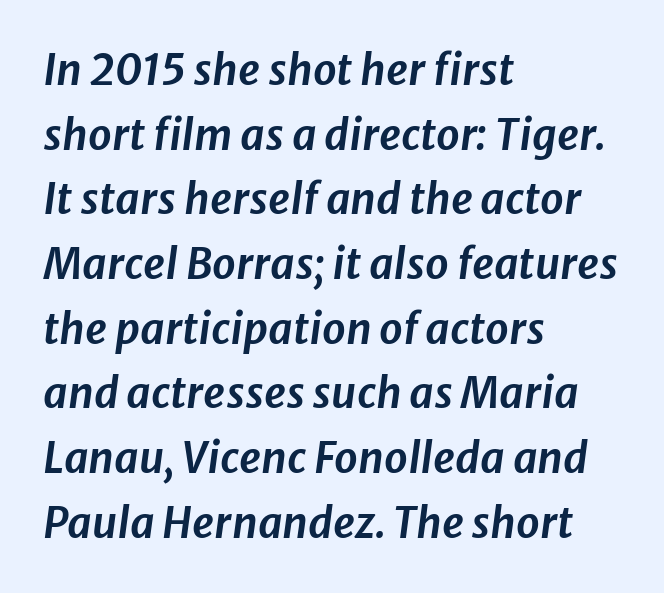
Q: Is the text italic (slanted)? A: Yes, it leans right by about 8 degrees.
Q: Is the text underlined? A: No.
Q: How is the paragraph aligned? A: Left-aligned.
Q: Is the spacing between letters normal or unusually wide? A: Normal.
Q: Is the spacing between lines tight, normal or loose? A: Normal.
Q: Width (condensed, normal, or wide)? A: Normal.
Q: Stroke contrast? A: Low.
Q: x-height? A: Medium.
Q: Monospaced? A: No.
